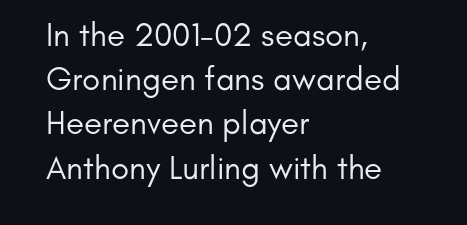
The image shows 33 px regular-weight sans-serif type, upright; set left-aligned, normal line spacing (1.34x), normal letter spacing, not underlined; low stroke contrast and a small x-height.
